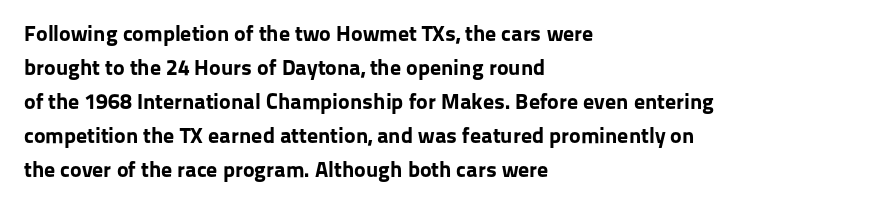
The lettering holds an erect, upright posture throughout. No word sits above an underline. Thick stems and heavy bowls — unmistakably bold. How are the letters spaced? Ordinarily, with no added tracking. Line beginnings align vertically; line endings do not.
